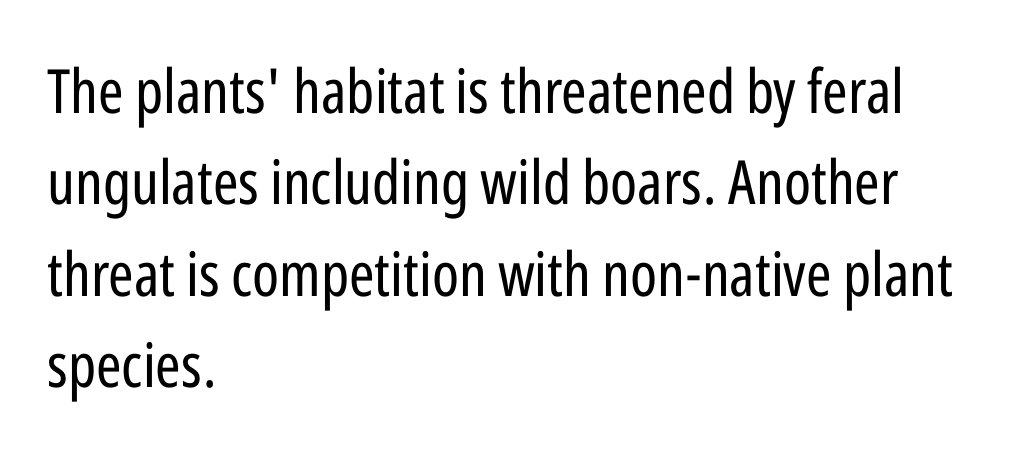
Q: Is the text bold? A: No.
Q: Is the text italic (slanted)? A: No, it is upright.
Q: Is the typeface a serif or a sans-serif typeface? A: Sans-serif.
Q: Is the text underlined? A: No.
Q: How is the paragraph aligned? A: Left-aligned.
Q: Is the spacing between letters normal or unusually wide? A: Normal.
Q: Is the spacing between lines tight, normal or loose? A: Normal.
Q: Width (condensed, normal, or wide)? A: Condensed.
Q: Stroke contrast? A: Low.
Q: x-height? A: Medium.
Q: Monospaced? A: No.
